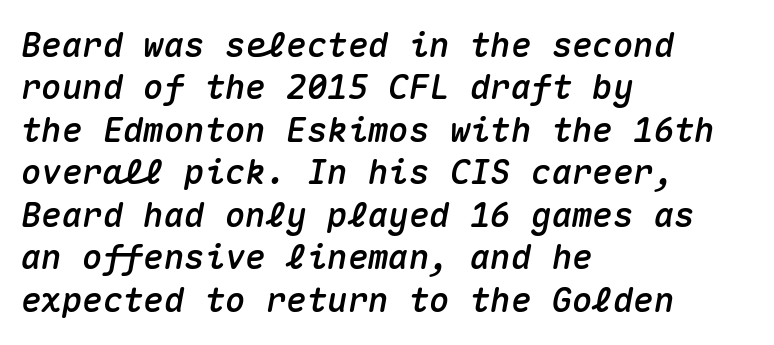
Spacing between characters is what you'd get straight out of the box. Looks like terminal output: every glyph gets an equal slot. Only glyphs here, with clear space below each row. The passage shown stacks its lines at a standard gap. The text block is weighted toward the left margin, trailing off unevenly rightward. The glyphs look as if they've been sheared to an angle.
